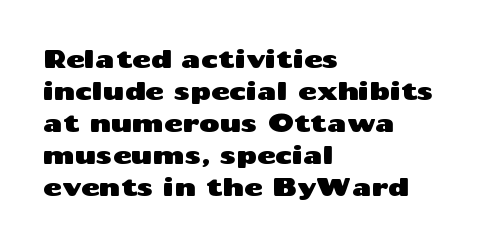
Q: Is the text italic (slanted)? A: No, it is upright.
Q: Is the text underlined? A: No.
Q: How is the paragraph aligned? A: Left-aligned.
Q: Is the spacing between letters normal or unusually wide? A: Normal.
Q: Is the spacing between lines tight, normal or loose? A: Normal.
